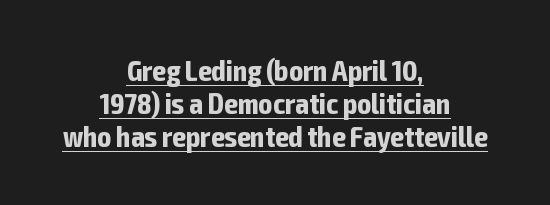
The image shows 29 px bold, condensed sans-serif type, upright; set centered, tight line spacing (1.14x), normal letter spacing, underlined; low stroke contrast and a medium x-height.
